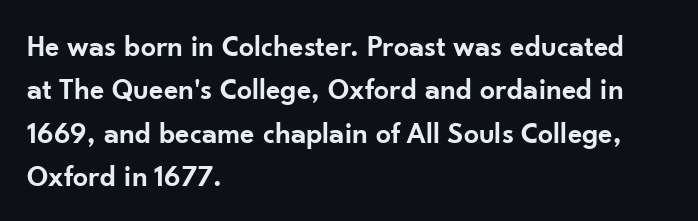
Q: Is the text bold? A: Semi-bold.
Q: Is the text italic (slanted)? A: No, it is upright.
Q: Is the typeface a serif or a sans-serif typeface? A: Sans-serif.
Q: Is the text underlined? A: No.
Q: How is the paragraph aligned? A: Left-aligned.
Q: Is the spacing between letters normal or unusually wide? A: Normal.
Q: Is the spacing between lines tight, normal or loose? A: Normal.
Q: Width (condensed, normal, or wide)? A: Normal.
Q: Stroke contrast? A: Low.
Q: x-height? A: Small.
Q: Monospaced? A: No.
